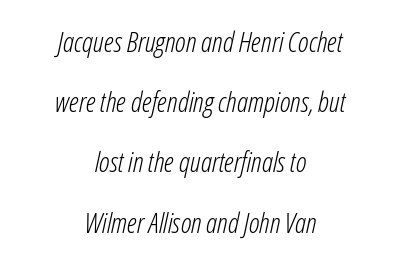
Q: Is the text bold? A: No.
Q: Is the text italic (slanted)? A: Yes, it leans right by about 12 degrees.
Q: Is the text underlined? A: No.
Q: How is the paragraph aligned? A: Centered.
Q: Is the spacing between letters normal or unusually wide? A: Normal.
Q: Is the spacing between lines tight, normal or loose? A: Loose.
Q: Width (condensed, normal, or wide)? A: Condensed.
Q: Stroke contrast? A: Low.
Q: x-height? A: Medium.
Q: Monospaced? A: No.
